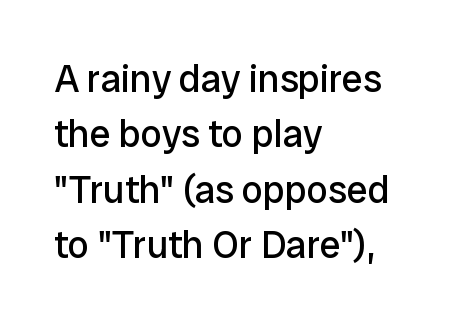
The image shows 38 px regular-weight sans-serif type, upright; set left-aligned, normal line spacing (1.46x), normal letter spacing, not underlined; low stroke contrast and a medium x-height.
